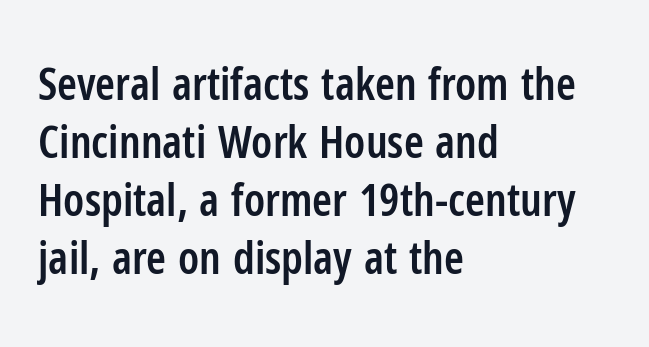
Is there much room between lines? A standard amount, neither cramped nor airy. Words appear dense and cohesive because spacing is normal. The type family on display is of the sans-serif kind. This is moderately heavy type, rendered in semibold.
